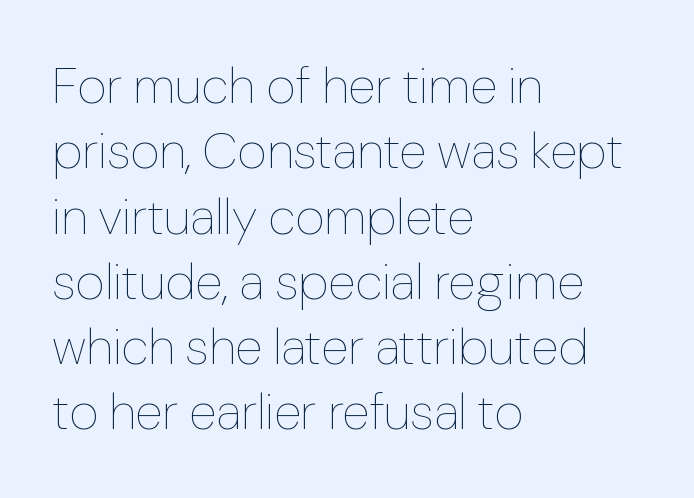
Rule under the text: the space is simply empty. The vertical gap from one line to the next is medium. A roman cut, with each character standing at attention. This rendering uses left alignment, leaving the right contour irregular. No extra tracking has been applied to these lines. On a weight scale, this lands at 450 or below.
